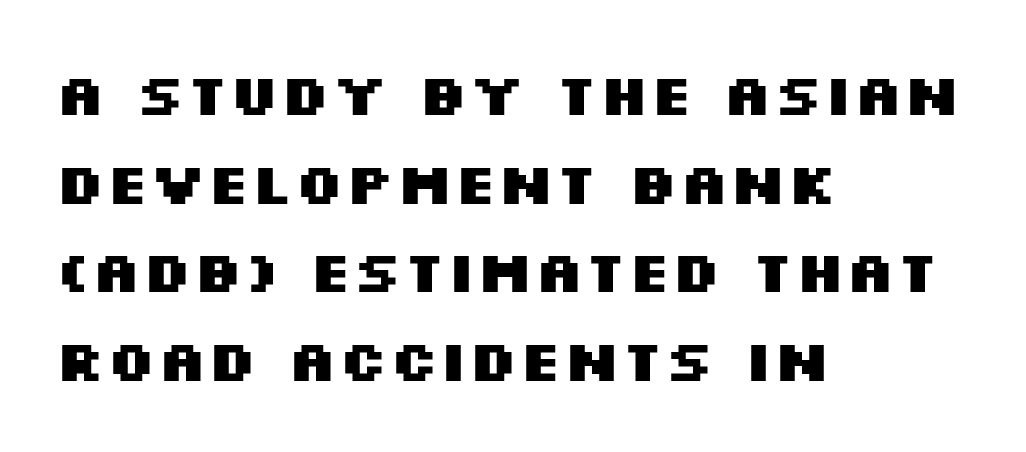
The image shows 58 px heavy, wide sans-serif type, upright; set left-aligned, normal line spacing (1.53x), normal letter spacing, not underlined; medium stroke contrast and a large x-height.
